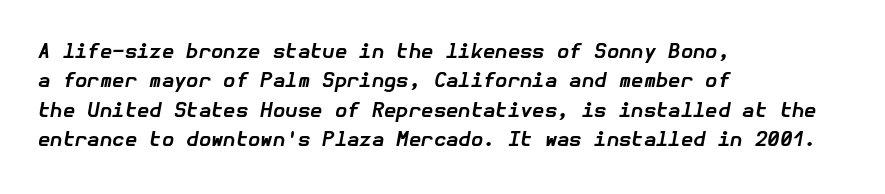
Students, note that the glyphs here touch the page at normal intervals. In CSS terms this would be text-align: left. If you drew a line through each stem, it would be angled. These lines sit exactly where default settings would place them. The baseline area is clear. Strong, thick strokes mark this as bold type.
